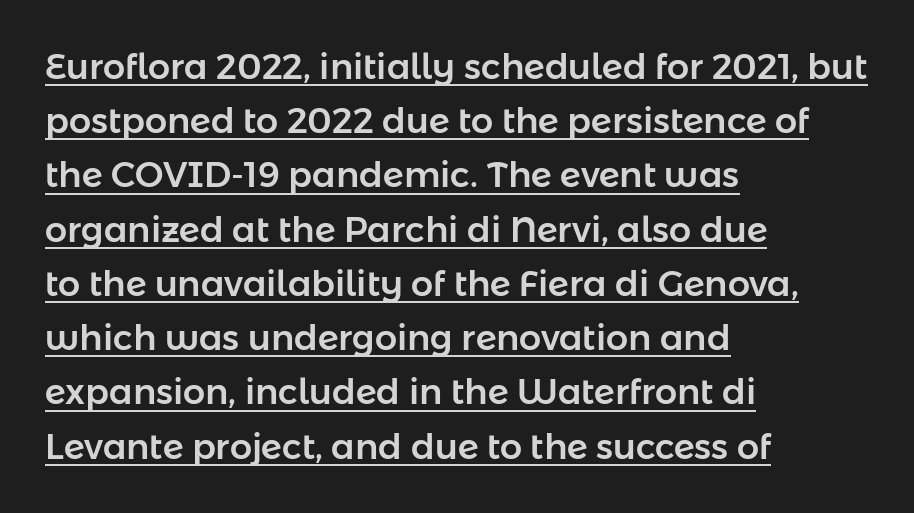
{"serif": "no", "italic": "no", "width": "normal", "stroke_contrast": "low", "x_height": "medium", "monospaced": "no", "underline": "yes", "align": "left", "line_spacing": "normal", "line_spacing_ratio": 1.55, "letter_spacing": "normal", "letter_spacing_em": 0.0, "glyph_px": 35}
